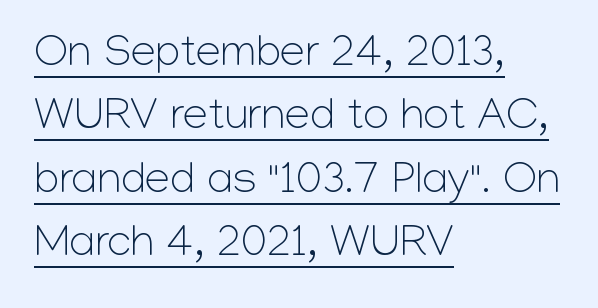
No chunkiness to these letters — they're not bold. Notice how descenders clear the ascenders below comfortably — that's standard leading. These lines keep a tight, regular rhythm from letter to letter. Left-aligned paragraph, ragged on the right.
